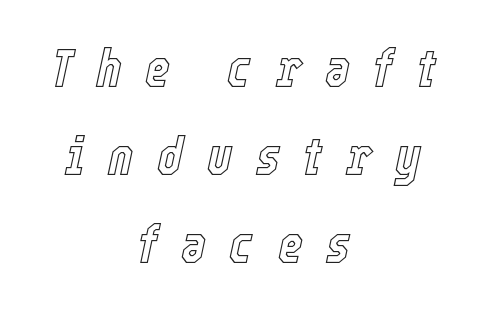
{"italic": "yes", "lean": "right", "slant_degrees": 12, "width": "condensed", "x_height": "medium", "monospaced": "no", "underline": "no", "align": "center", "line_spacing": "normal", "line_spacing_ratio": 1.63, "letter_spacing": "wide", "letter_spacing_em": 0.43, "glyph_px": 54}
